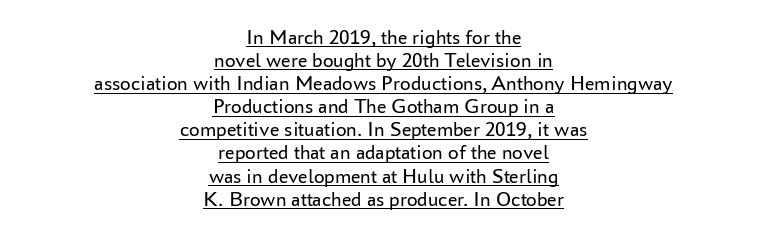
{"italic": "no", "bold": "no", "underline": "yes", "align": "center", "line_spacing": "tight", "line_spacing_ratio": 1.1, "letter_spacing": "normal", "letter_spacing_em": 0.0, "glyph_px": 21}
